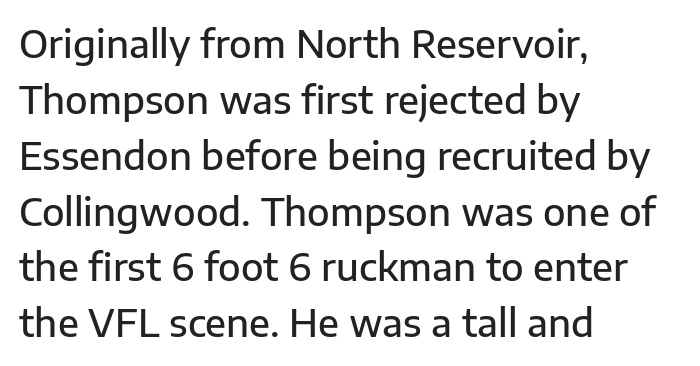
The face used here is proportionally spaced, like ordinary book or web type. Grotesque or geometric, the face here clearly has no serifs. In terms of weight, the rendering is demibold, just under bold. The paragraph shown leans on its left margin. The letters sit at their default tracking, neither squeezed nor spread.
